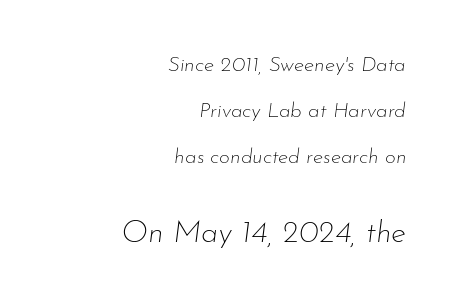
The image shows 31 px thin type, italic (leaning right); set right-aligned, loose line spacing (2.19x), normal letter spacing, not underlined; the second (bottom) block is 1.48x larger; low stroke contrast and a small x-height.
